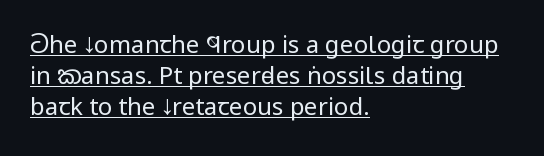
Layout note: lines flush left. Underline: present. Is there any slant? The stems are plumb. Stroke mass is kept to a normal reading level or below. Is the letter spacing exaggerated? No — it looks like the ordinary default. How would I describe the line gaps? Plain and ordinary.
